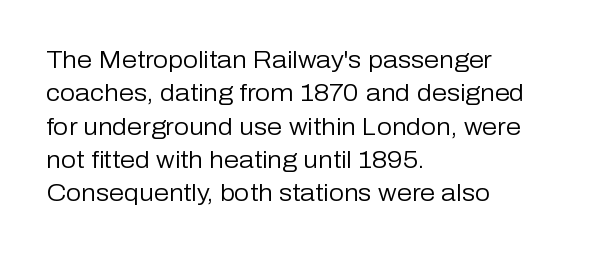
Q: Is the text bold? A: No.
Q: Is the text italic (slanted)? A: No, it is upright.
Q: Is the text underlined? A: No.
Q: How is the paragraph aligned? A: Left-aligned.
Q: Is the spacing between letters normal or unusually wide? A: Normal.
Q: Is the spacing between lines tight, normal or loose? A: Normal.
